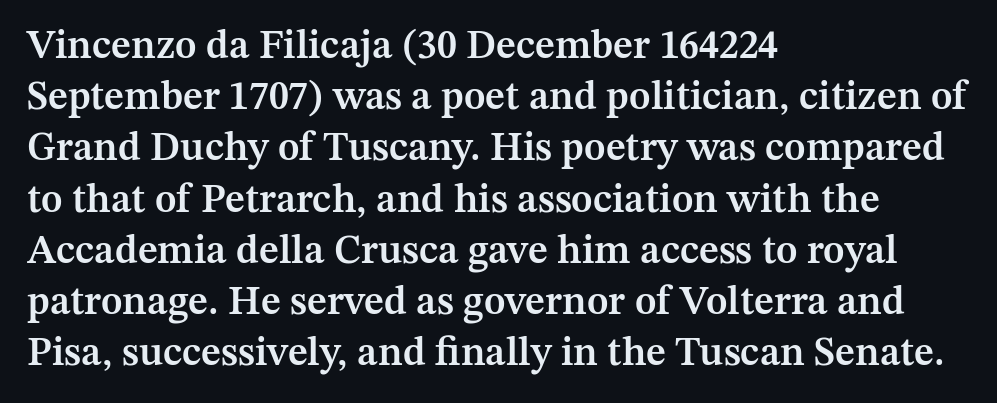
{"serif": "yes", "italic": "no", "bold": "semi", "weight": "semibold", "width": "normal", "stroke_contrast": "medium", "x_height": "medium", "monospaced": "no", "underline": "no", "align": "left", "line_spacing": "normal", "line_spacing_ratio": 1.28, "letter_spacing": "normal", "letter_spacing_em": 0.0, "glyph_px": 40}
